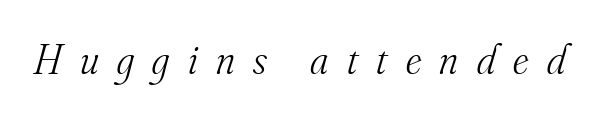
Q: Is the text bold? A: No.
Q: Is the text italic (slanted)? A: Yes, it leans right by about 16 degrees.
Q: Is the typeface a serif or a sans-serif typeface? A: Serif.
Q: Is the text underlined? A: No.
Q: Is the spacing between letters normal or unusually wide? A: Unusually wide.
Q: Width (condensed, normal, or wide)? A: Normal.
Q: Stroke contrast? A: Medium.
Q: x-height? A: Small.
Q: Monospaced? A: No.
